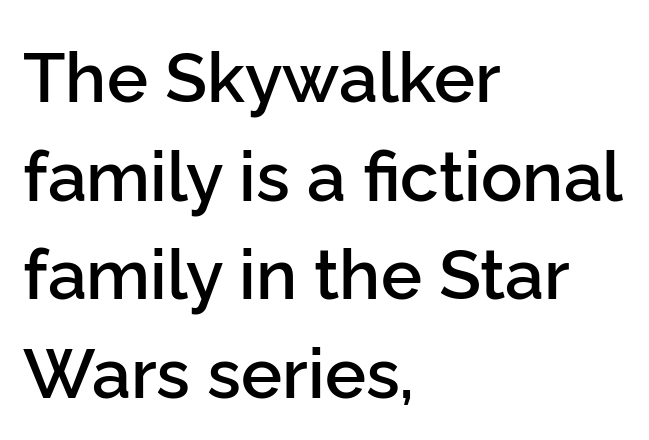
Q: Is the text bold? A: Semi-bold.
Q: Is the text italic (slanted)? A: No, it is upright.
Q: Is the typeface a serif or a sans-serif typeface? A: Sans-serif.
Q: Is the text underlined? A: No.
Q: How is the paragraph aligned? A: Left-aligned.
Q: Is the spacing between letters normal or unusually wide? A: Normal.
Q: Is the spacing between lines tight, normal or loose? A: Normal.
Q: Width (condensed, normal, or wide)? A: Normal.
Q: Stroke contrast? A: Low.
Q: x-height? A: Medium.
Q: Monospaced? A: No.
